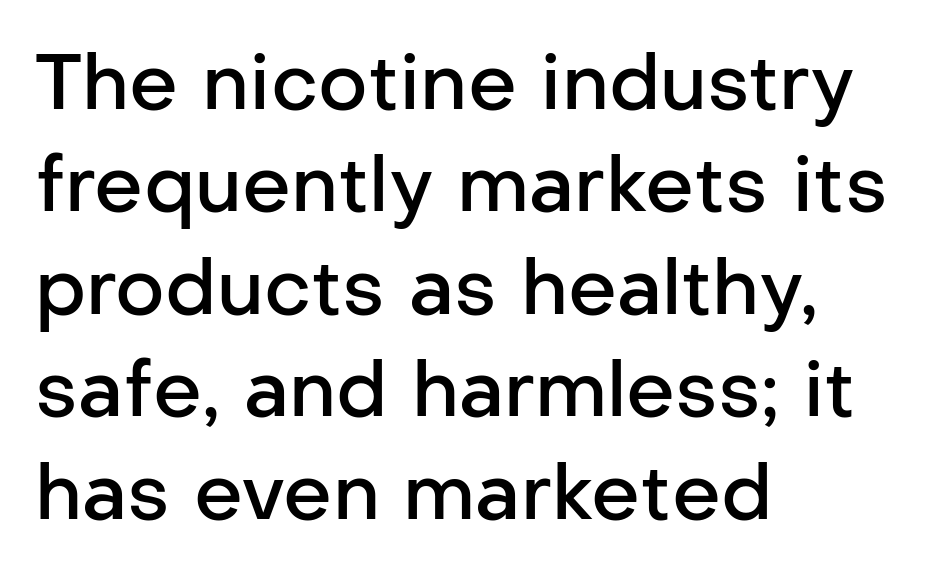
{"serif": "no", "italic": "no", "bold": "semi", "weight": "semibold", "width": "normal", "stroke_contrast": "low", "x_height": "medium", "monospaced": "no", "underline": "no", "align": "left", "line_spacing": "normal", "line_spacing_ratio": 1.33, "letter_spacing": "normal", "letter_spacing_em": 0.0, "glyph_px": 77}
